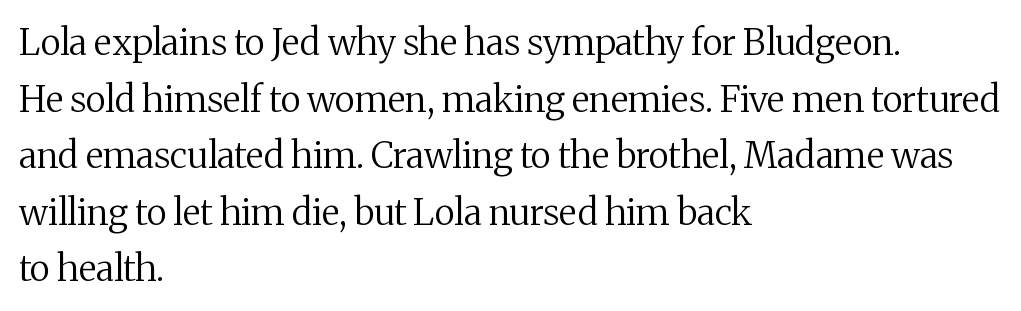
Q: Is the text bold? A: No.
Q: Is the text italic (slanted)? A: No, it is upright.
Q: Is the typeface a serif or a sans-serif typeface? A: Serif.
Q: Is the text underlined? A: No.
Q: How is the paragraph aligned? A: Left-aligned.
Q: Is the spacing between letters normal or unusually wide? A: Normal.
Q: Is the spacing between lines tight, normal or loose? A: Normal.
Q: Width (condensed, normal, or wide)? A: Normal.
Q: Stroke contrast? A: Medium.
Q: x-height? A: Medium.
Q: Monospaced? A: No.
